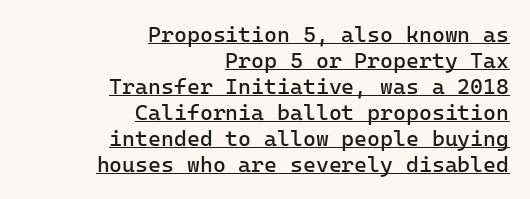
Every word sits above its own underline. The lines in this sample share a right terminus and differ only in where they begin. The weight would be labelled regular, book, light, or lighter still. Does extra space separate the letters? No, they use regular spacing. Rendered with straight, roman letterforms.
